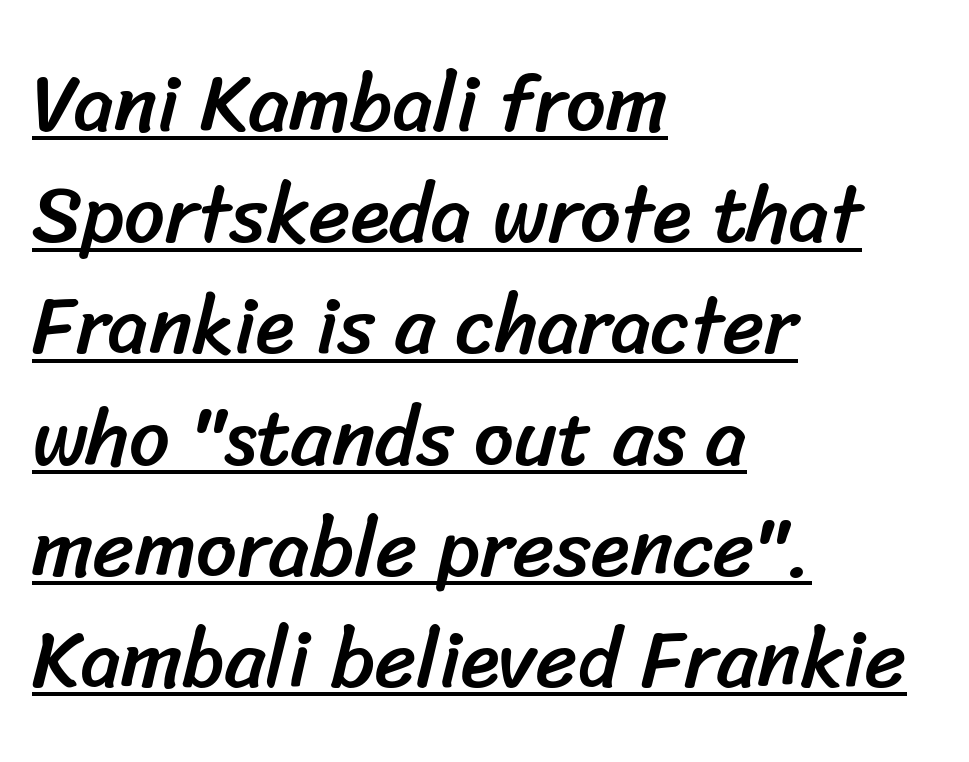
Q: Is the typeface a serif or a sans-serif typeface? A: Sans-serif.
Q: Is the text underlined? A: Yes.
Q: How is the paragraph aligned? A: Left-aligned.
Q: Is the spacing between letters normal or unusually wide? A: Normal.
Q: Is the spacing between lines tight, normal or loose? A: Normal.
Q: Width (condensed, normal, or wide)? A: Normal.
Q: Stroke contrast? A: Low.
Q: x-height? A: Medium.
Q: Monospaced? A: No.
